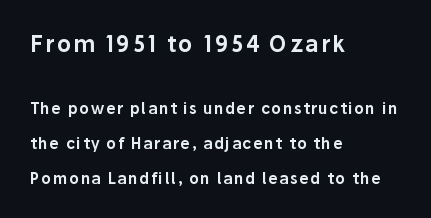
{"italic": "no", "underline": "no", "align": "left", "line_spacing": "loose", "line_spacing_ratio": 2.33, "larger_block": "first", "size_ratio": 1.47, "glyph_px": 22}
